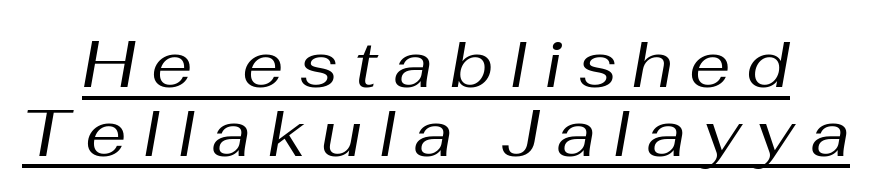
The image shows 66 px regular-weight type, italic (leaning right); set tight line spacing (1.04x), unusually wide letter spacing (+0.24 em), underlined; medium stroke contrast and a medium x-height.
